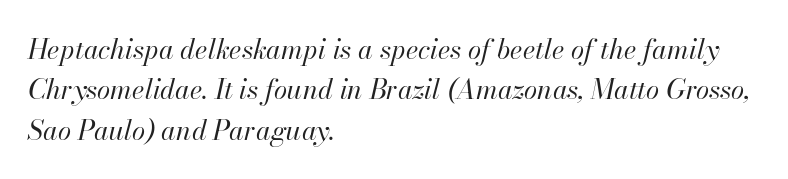
Q: Is the text bold? A: No.
Q: Is the text italic (slanted)? A: Yes, it leans right by about 13 degrees.
Q: Is the text underlined? A: No.
Q: How is the paragraph aligned? A: Left-aligned.
Q: Is the spacing between letters normal or unusually wide? A: Normal.
Q: Is the spacing between lines tight, normal or loose? A: Normal.
